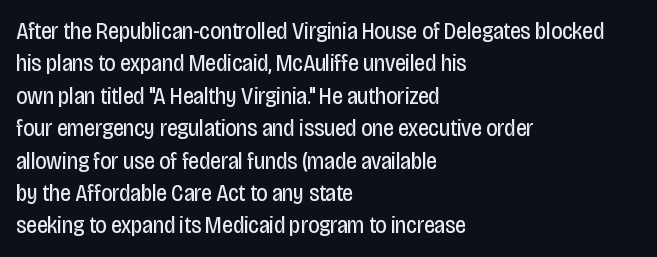
{"italic": "no", "bold": "no", "underline": "no", "align": "left", "line_spacing": "normal", "line_spacing_ratio": 1.35, "letter_spacing": "normal", "letter_spacing_em": 0.0, "glyph_px": 24}
